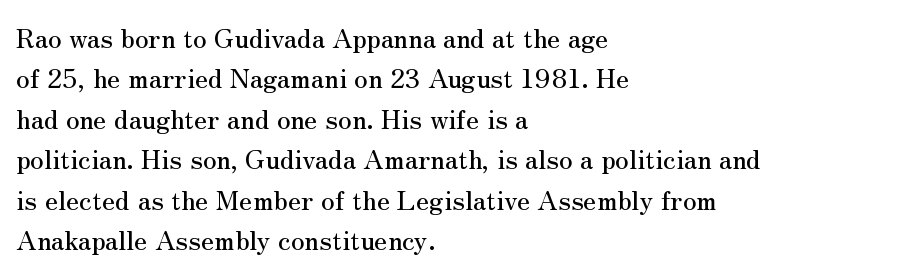
Q: Is the text italic (slanted)? A: No, it is upright.
Q: Is the text underlined? A: No.
Q: How is the paragraph aligned? A: Left-aligned.
Q: Is the spacing between letters normal or unusually wide? A: Normal.
Q: Is the spacing between lines tight, normal or loose? A: Normal.
